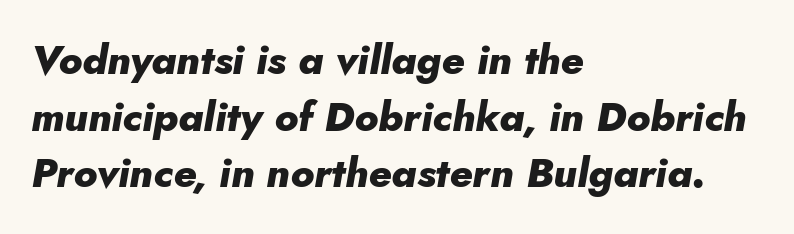
Q: Is the text bold? A: Yes.
Q: Is the text italic (slanted)? A: Yes, it leans right by about 10 degrees.
Q: Is the text underlined? A: No.
Q: How is the paragraph aligned? A: Left-aligned.
Q: Is the spacing between letters normal or unusually wide? A: Normal.
Q: Is the spacing between lines tight, normal or loose? A: Normal.
Q: Width (condensed, normal, or wide)? A: Normal.
Q: Stroke contrast? A: Low.
Q: x-height? A: Small.
Q: Monospaced? A: No.
